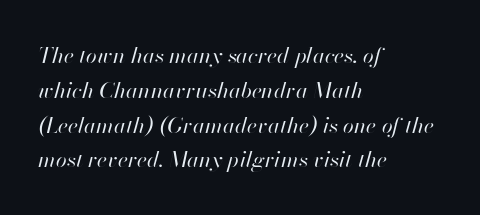
The font sits on the lighter half of the weight spectrum, regular included. The rendering uses a moderate line-height, typical for paragraphs. Does extra space separate the letters? No, they use regular spacing. Typeset ragged right — the left edge is the straight one.
